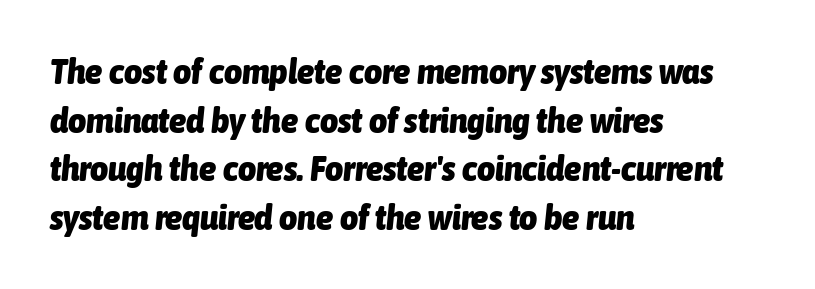
The image shows 35 px heavy, condensed type, italic (leaning right); set left-aligned, normal line spacing (1.39x), normal letter spacing, not underlined; low stroke contrast and a medium x-height.
